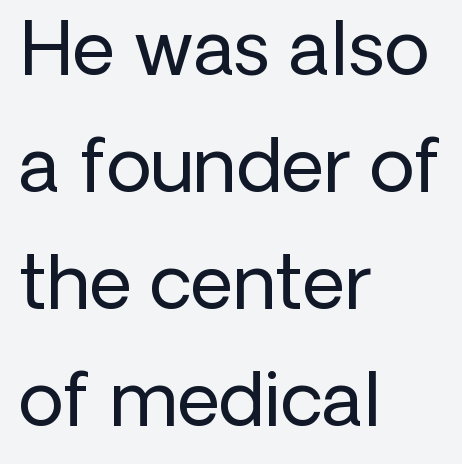
The image shows 74 px regular-weight sans-serif type, upright; set left-aligned, normal line spacing (1.58x), normal letter spacing, not underlined; low stroke contrast and a medium x-height.
